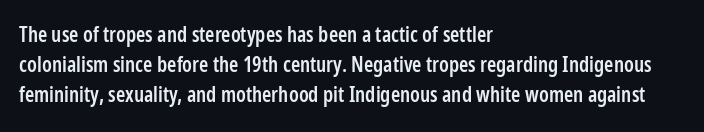
The image shows 21 px text type, upright; set left-aligned, normal line spacing (1.44x), normal letter spacing, not underlined.
